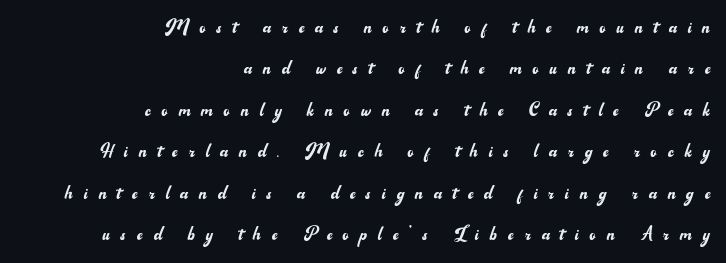
In CSS terms this would be text-align: right. The words here are not underlined. No chunkiness to these letters — they're not bold. The gaps between neighbouring characters are conspicuously large.
